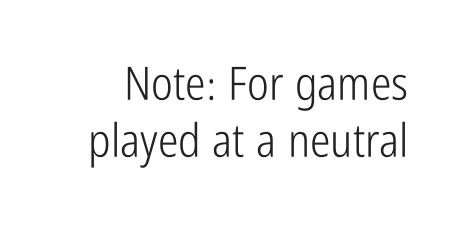
Q: Is the text bold? A: No.
Q: Is the text italic (slanted)? A: No, it is upright.
Q: Is the typeface a serif or a sans-serif typeface? A: Sans-serif.
Q: Is the text underlined? A: No.
Q: Is the spacing between letters normal or unusually wide? A: Normal.
Q: Width (condensed, normal, or wide)? A: Condensed.
Q: Stroke contrast? A: Low.
Q: x-height? A: Medium.
Q: Monospaced? A: No.
